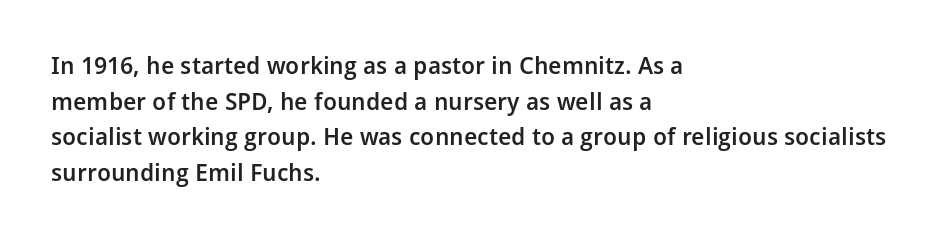
{"italic": "no", "bold": "semi", "underline": "no", "align": "left", "line_spacing": "normal", "line_spacing_ratio": 1.48, "letter_spacing": "normal", "letter_spacing_em": 0.0, "glyph_px": 24}
